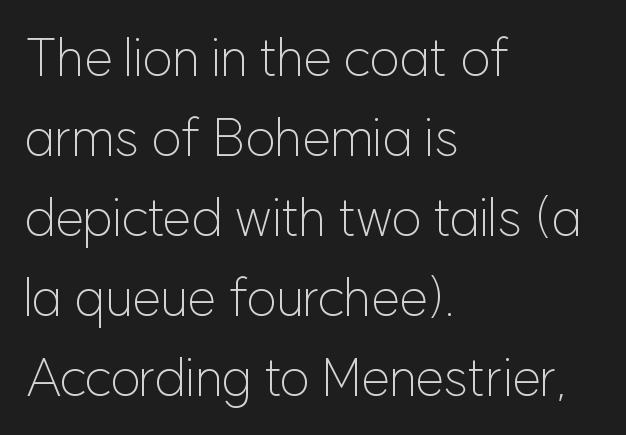
The image shows 52 px light sans-serif type, upright; set left-aligned, normal line spacing (1.54x), normal letter spacing, not underlined; low stroke contrast and a medium x-height.
